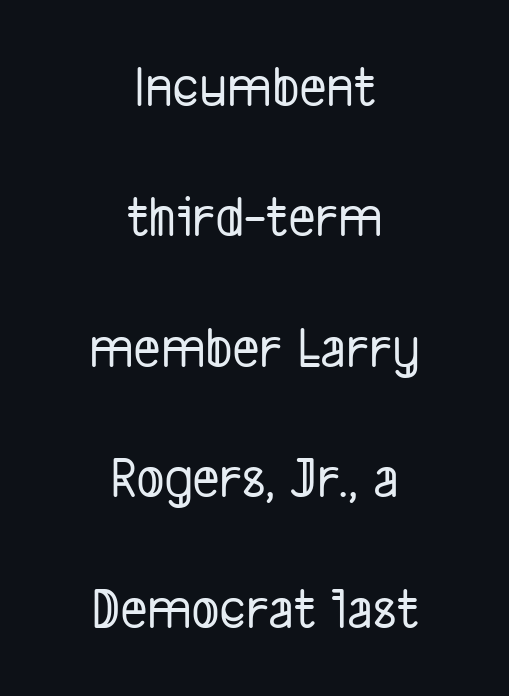
{"serif": "no", "width": "condensed", "stroke_contrast": "low", "x_height": "medium", "monospaced": "no", "underline": "no", "align": "center", "line_spacing": "loose", "line_spacing_ratio": 2.21, "letter_spacing": "normal", "letter_spacing_em": 0.0, "glyph_px": 59}
